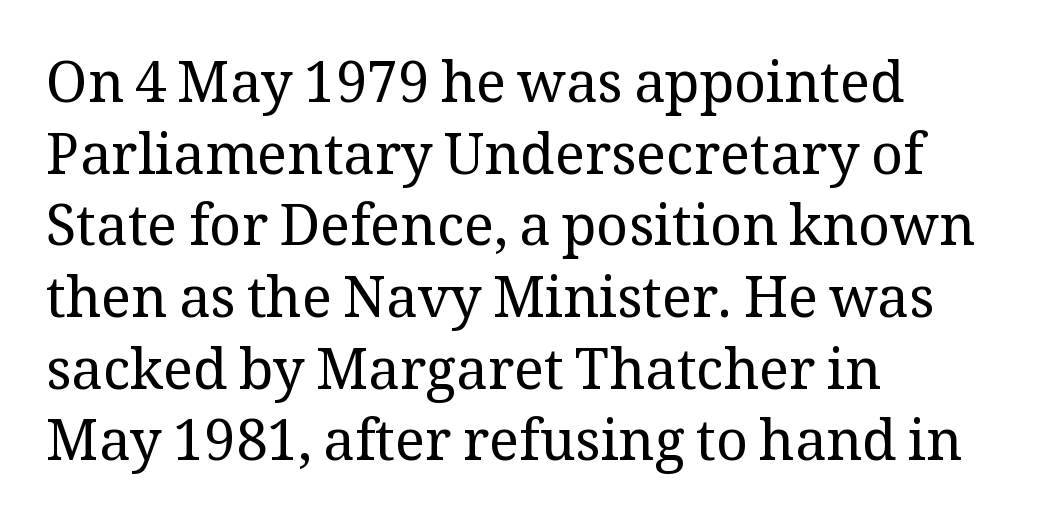
{"serif": "yes", "italic": "no", "bold": "no", "weight": "regular", "width": "normal", "stroke_contrast": "medium", "x_height": "medium", "monospaced": "no", "underline": "no", "align": "left", "line_spacing": "normal", "line_spacing_ratio": 1.28, "letter_spacing": "normal", "letter_spacing_em": 0.0, "glyph_px": 56}
